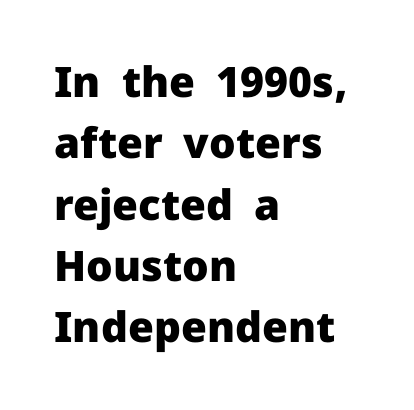
The image shows 42 px heavy sans-serif type, upright; set left-aligned, normal line spacing (1.46x), normal letter spacing, not underlined; low stroke contrast and a medium x-height.
